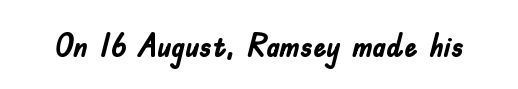
The image shows 33 px semibold, condensed sans-serif type; set normal letter spacing, not underlined; low stroke contrast and a small x-height.
